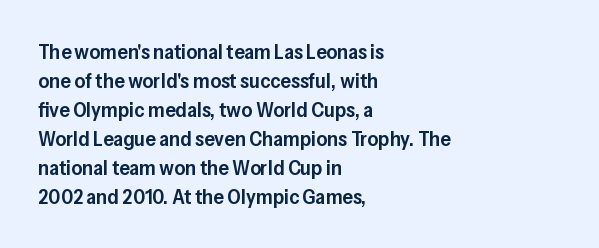
The image shows 21 px text type, upright; set left-aligned, normal line spacing (1.38x), normal letter spacing, not underlined.
